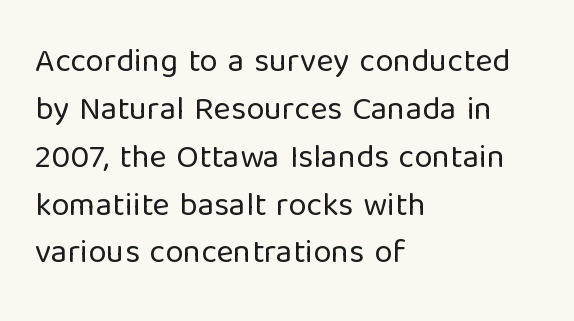
The image shows 33 px regular-weight sans-serif type, upright; set left-aligned, normal line spacing (1.45x), normal letter spacing, not underlined; low stroke contrast and a medium x-height.
